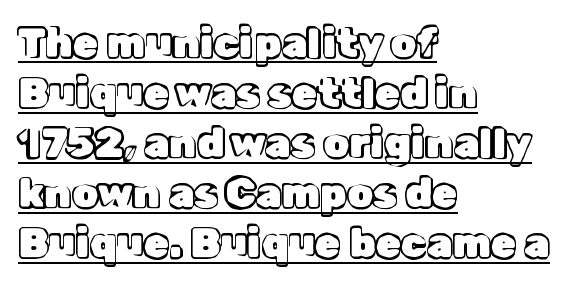
The image shows 41 px text type, upright; set left-aligned, line spacing 1.22x, normal letter spacing, underlined; a medium x-height.
